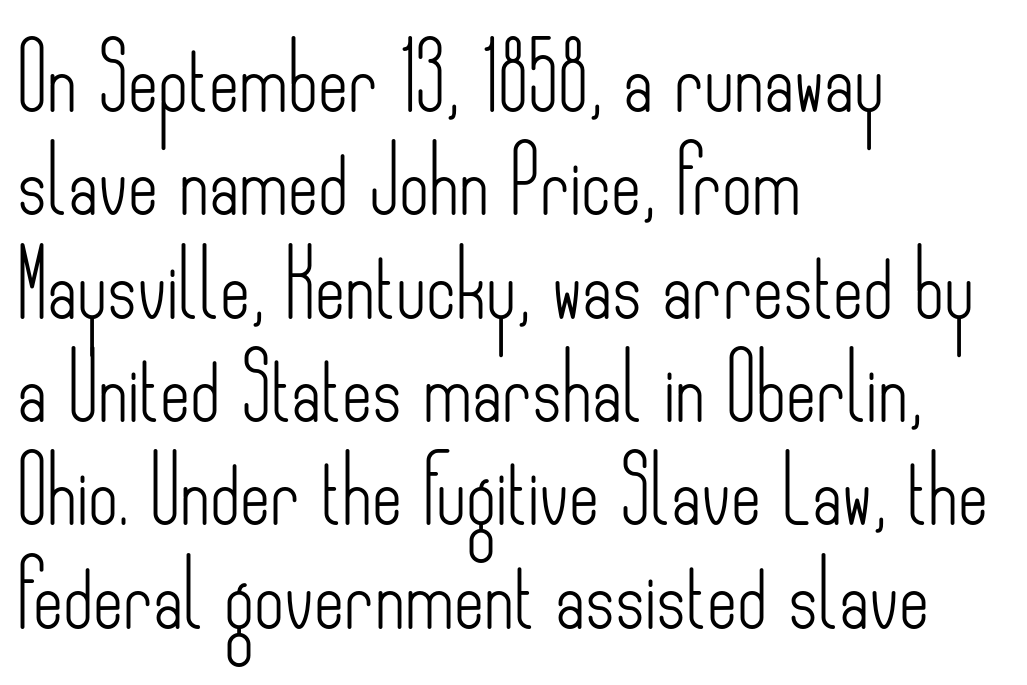
Regular leading. The rendering shows plain stroke endings on the letterforms — a sans-serif design. Short note: letters normally spaced. Anything drawn beneath the words? Only blank space. These lines were composed using upright roman letters. Short and long lines alike share a common starting point at left.
